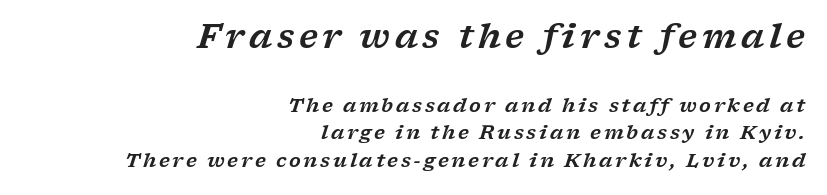
The image shows 33 px wide serif type, italic (leaning right); set right-aligned, normal line spacing (1.46x), not underlined; the first (top) block is 1.74x larger; low stroke contrast and a medium x-height.
